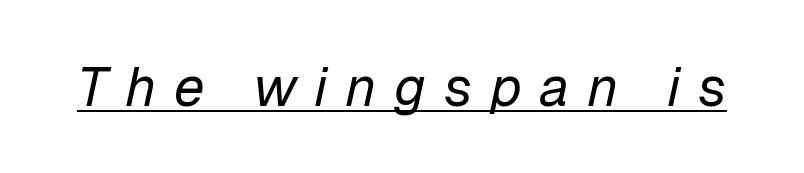
Q: Is the text bold? A: No.
Q: Is the text italic (slanted)? A: Yes, it leans right by about 12 degrees.
Q: Is the text underlined? A: Yes.
Q: Is the spacing between letters normal or unusually wide? A: Unusually wide.
Q: Width (condensed, normal, or wide)? A: Normal.
Q: Stroke contrast? A: Low.
Q: x-height? A: Medium.
Q: Monospaced? A: No.
